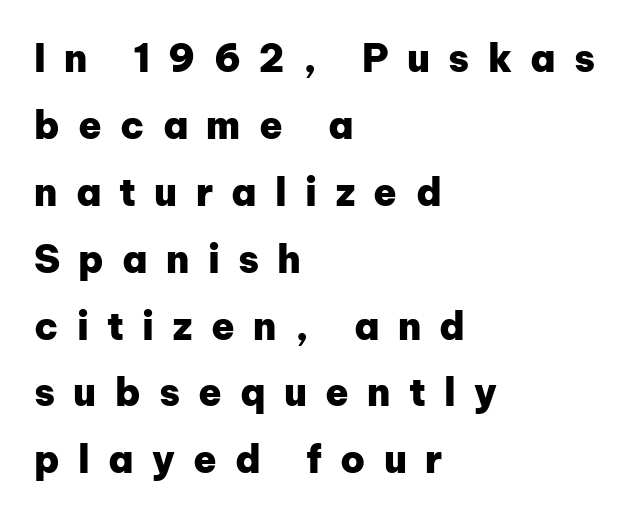
Q: Is the text bold? A: Yes.
Q: Is the text italic (slanted)? A: No, it is upright.
Q: Is the typeface a serif or a sans-serif typeface? A: Sans-serif.
Q: Is the text underlined? A: No.
Q: How is the paragraph aligned? A: Left-aligned.
Q: Is the spacing between letters normal or unusually wide? A: Unusually wide.
Q: Width (condensed, normal, or wide)? A: Normal.
Q: Stroke contrast? A: Low.
Q: x-height? A: Medium.
Q: Monospaced? A: No.
